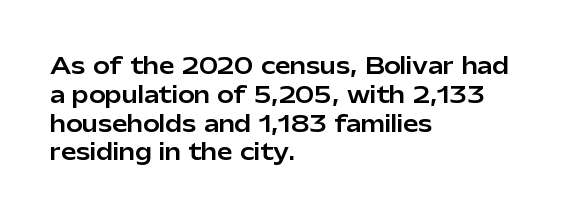
{"italic": "no", "underline": "no", "align": "left", "line_spacing": "normal", "line_spacing_ratio": 1.31, "letter_spacing": "normal", "letter_spacing_em": 0.0, "glyph_px": 22}
